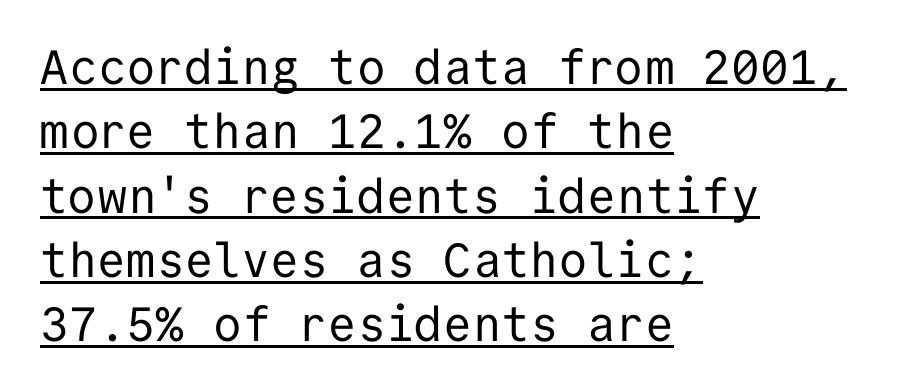
Spacing between characters is what you'd get straight out of the box. The rendering uses the underline text-decoration. Left-aligned paragraph, ragged on the right. These lines were composed using upright roman letters. Is this a heavy cut? Hardly; it is regular or lighter. Looks like terminal output: every glyph gets an equal slot.
